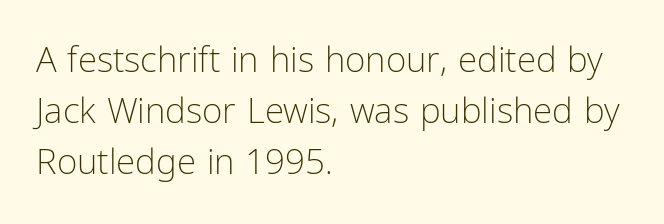
Q: Is the text bold? A: No.
Q: Is the text italic (slanted)? A: No, it is upright.
Q: Is the typeface a serif or a sans-serif typeface? A: Sans-serif.
Q: Is the text underlined? A: No.
Q: How is the paragraph aligned? A: Left-aligned.
Q: Is the spacing between letters normal or unusually wide? A: Normal.
Q: Is the spacing between lines tight, normal or loose? A: Normal.
Q: Width (condensed, normal, or wide)? A: Condensed.
Q: Stroke contrast? A: Low.
Q: x-height? A: Medium.
Q: Monospaced? A: No.
